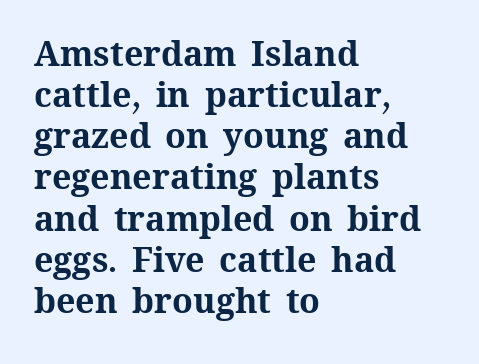
Q: Is the text bold? A: Yes.
Q: Is the text italic (slanted)? A: No, it is upright.
Q: Is the text underlined? A: No.
Q: How is the paragraph aligned? A: Left-aligned.
Q: Is the spacing between letters normal or unusually wide? A: Normal.
Q: Width (condensed, normal, or wide)? A: Normal.
Q: Stroke contrast? A: Medium.
Q: x-height? A: Medium.
Q: Monospaced? A: No.
